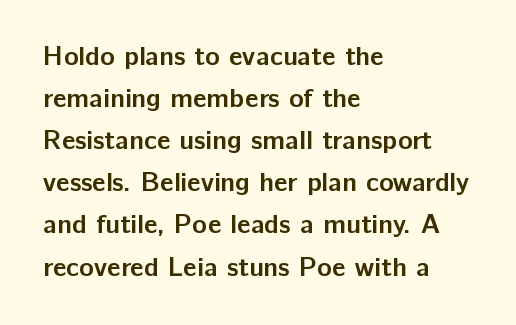
The image shows 27 px bold type, upright; set left-aligned, normal line spacing (1.56x), normal letter spacing, not underlined.
